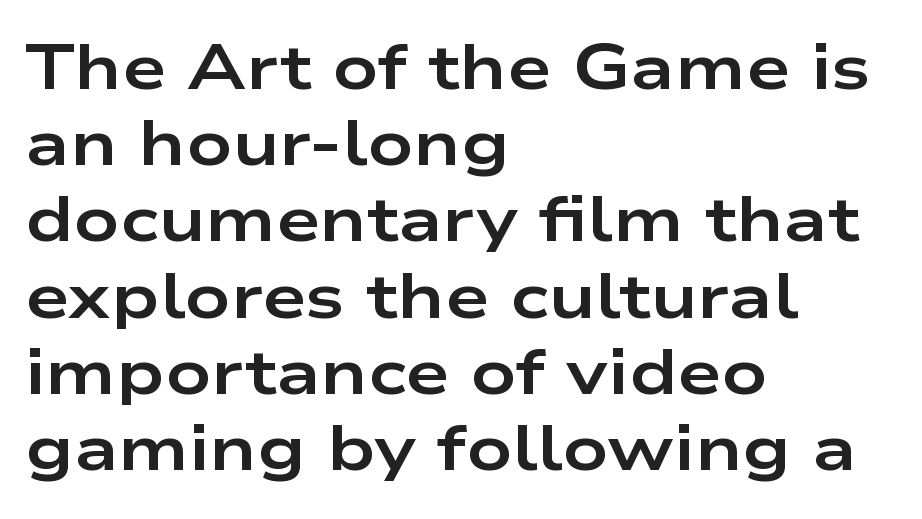
{"serif": "no", "italic": "no", "bold": "yes", "weight": "bold", "width": "wide", "stroke_contrast": "low", "x_height": "medium", "monospaced": "no", "underline": "no", "align": "left", "line_spacing_ratio": 1.21, "letter_spacing": "normal", "letter_spacing_em": 0.0, "glyph_px": 63}
